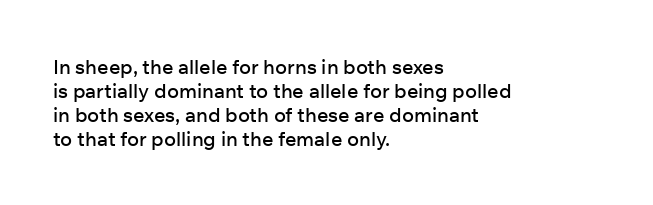
Does the lettering tilt? It doesn't — this is upright. The lines are quadded left. Unmarked baselines from the first word to the last. Characters follow at the spacing the type designer built in.
